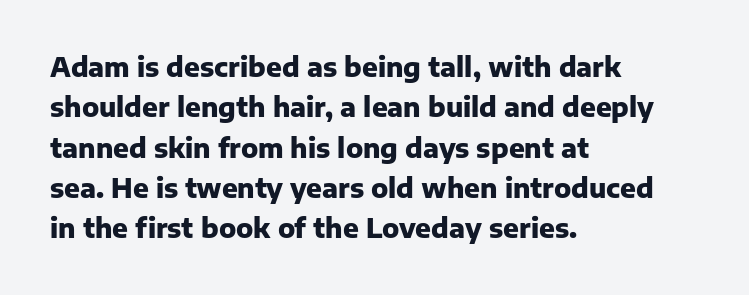
A classic flush-left, rag-right setting is used for this passage. Rows of type keep a routine distance in the vertical direction. Descenders are the only things crossing below the line. The strokes are fattened all the way to bold. Tracking value appears to be zero — textbook default spacing.
